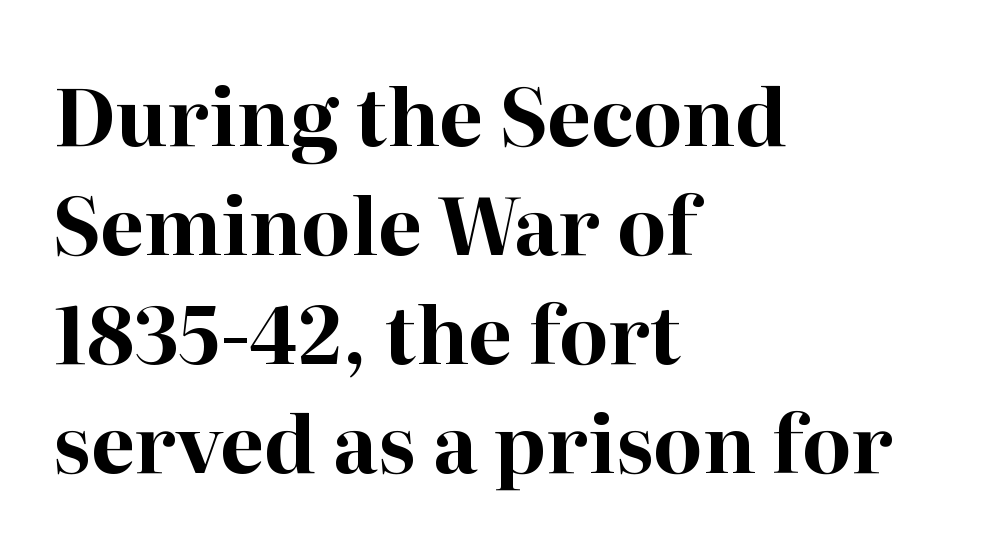
{"serif": "yes", "italic": "no", "bold": "yes", "weight": "bold", "width": "normal", "stroke_contrast": "high", "x_height": "medium", "monospaced": "no", "underline": "no", "align": "left", "line_spacing": "normal", "line_spacing_ratio": 1.38, "letter_spacing": "normal", "letter_spacing_em": 0.0, "glyph_px": 79}
